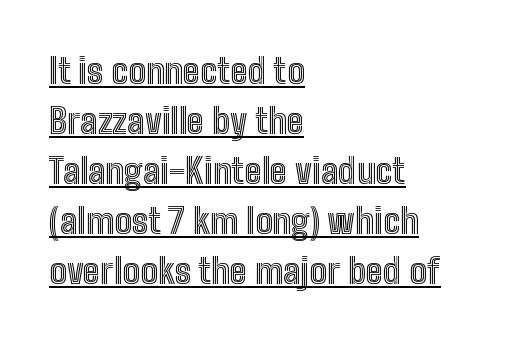
{"italic": "no", "width": "condensed", "x_height": "medium", "monospaced": "no", "underline": "yes", "align": "left", "line_spacing": "normal", "line_spacing_ratio": 1.43, "letter_spacing": "normal", "letter_spacing_em": 0.0, "glyph_px": 35}
